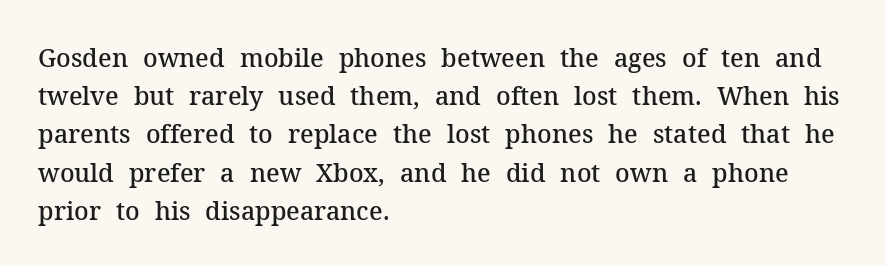
Q: Is the text bold? A: Semi-bold.
Q: Is the text italic (slanted)? A: No, it is upright.
Q: Is the text underlined? A: No.
Q: How is the paragraph aligned? A: Left-aligned.
Q: Is the spacing between letters normal or unusually wide? A: Normal.
Q: Is the spacing between lines tight, normal or loose? A: Normal.
